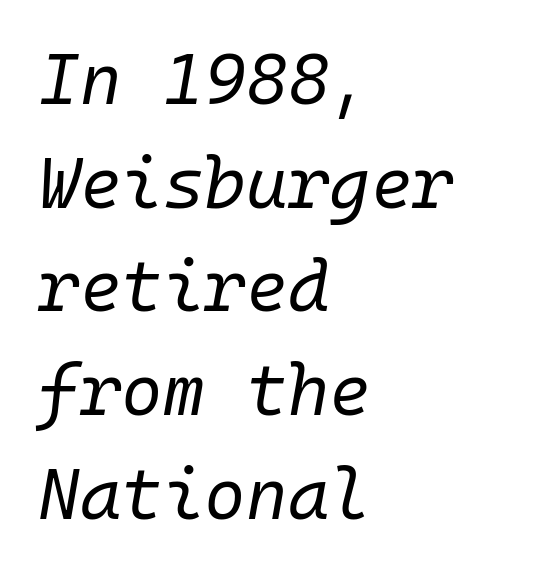
{"italic": "yes", "lean": "right", "slant_degrees": 10, "bold": "no", "weight": "regular", "width": "normal", "stroke_contrast": "low", "x_height": "medium", "monospaced": "yes", "underline": "no", "align": "left", "line_spacing": "normal", "line_spacing_ratio": 1.46, "letter_spacing": "normal", "letter_spacing_em": 0.0, "glyph_px": 71}
